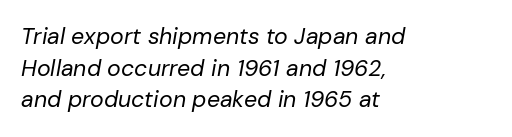
The type is set solid horizontally, with unmodified tracking. These glyphs show unthickened strokes, regular width or finer. Anything drawn beneath the words? Only blank space. Successive baselines arrive at the customary interval. The lines in this sample share a left origin and differ only in where they stop. This sample uses an oblique cut, with every glyph tilted off the vertical.
